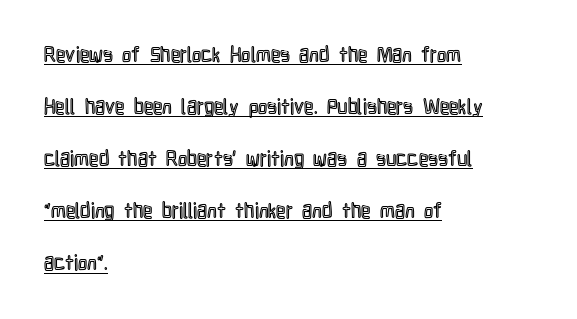
The image shows 21 px text type, upright; set left-aligned, loose line spacing (2.48x), normal letter spacing, underlined.
